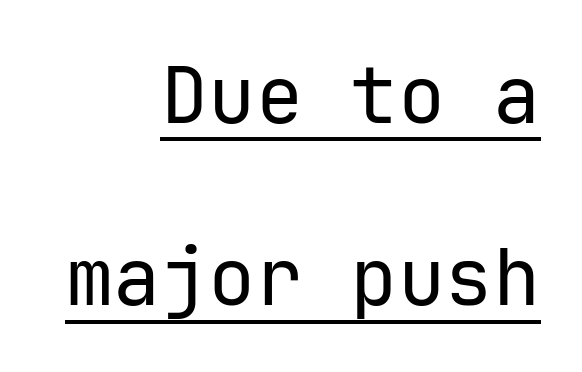
The face looks like a standard text weight, possibly lighter. There is no visible air inserted between adjacent glyphs. The rendering uses a large line-height, opening up the rows. Is there any slant? The stems are plumb. The setting favours the right margin, as signatures and pull-quotes sometimes do.
